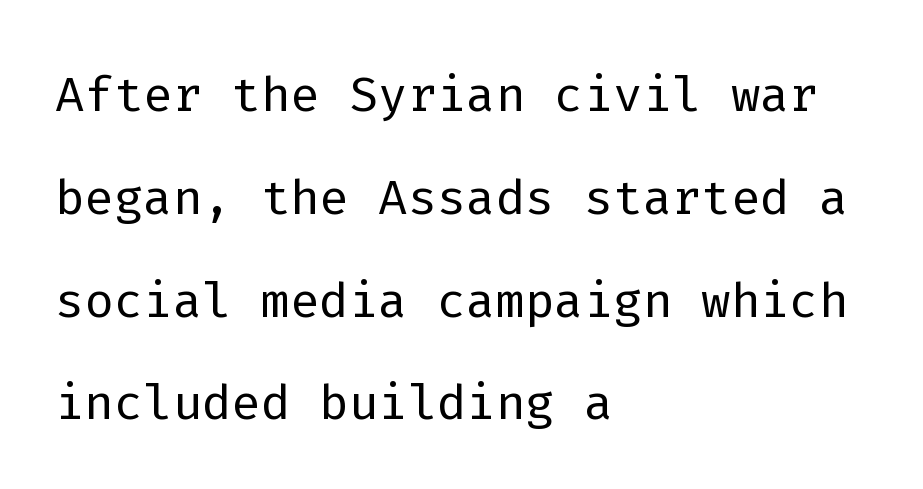
Q: Is the text bold? A: No.
Q: Is the text italic (slanted)? A: No, it is upright.
Q: Is the typeface a serif or a sans-serif typeface? A: Sans-serif.
Q: Is the text underlined? A: No.
Q: How is the paragraph aligned? A: Left-aligned.
Q: Is the spacing between letters normal or unusually wide? A: Normal.
Q: Is the spacing between lines tight, normal or loose? A: Normal.
Q: Width (condensed, normal, or wide)? A: Normal.
Q: Stroke contrast? A: Low.
Q: x-height? A: Medium.
Q: Monospaced? A: Yes.
